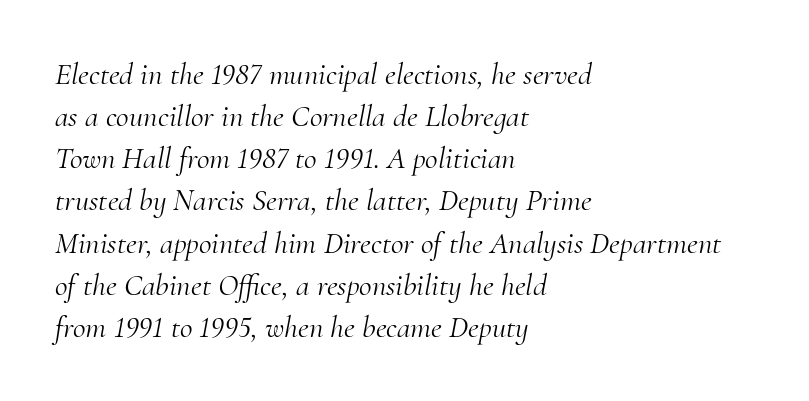
Q: Is the text bold? A: No.
Q: Is the text italic (slanted)? A: Yes, it leans right by about 10 degrees.
Q: Is the typeface a serif or a sans-serif typeface? A: Serif.
Q: Is the text underlined? A: No.
Q: How is the paragraph aligned? A: Left-aligned.
Q: Is the spacing between letters normal or unusually wide? A: Normal.
Q: Is the spacing between lines tight, normal or loose? A: Normal.
Q: Width (condensed, normal, or wide)? A: Normal.
Q: Stroke contrast? A: Medium.
Q: x-height? A: Small.
Q: Monospaced? A: No.
